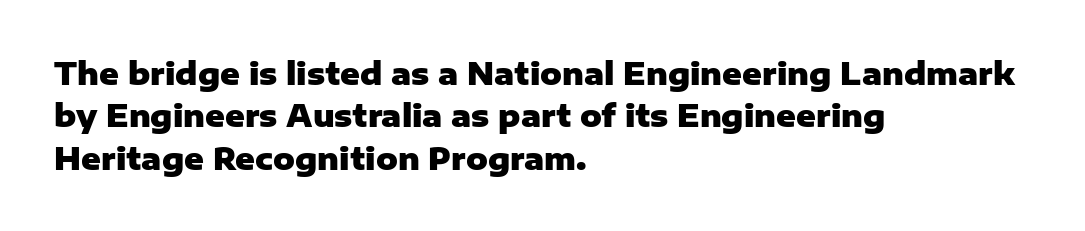
The image shows 30 px heavy sans-serif type, upright; set left-aligned, normal line spacing (1.41x), normal letter spacing, not underlined; low stroke contrast and a medium x-height.
